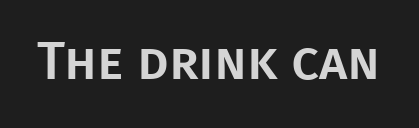
The image shows 53 px sans-serif type, upright; set normal letter spacing, not underlined; low stroke contrast and a large x-height.
